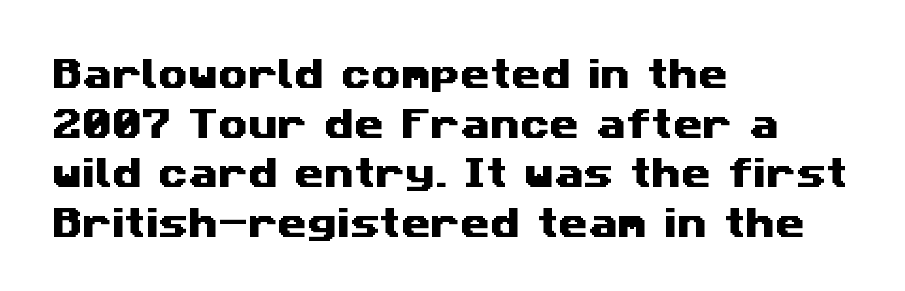
Is this a fixed-width face? No — the glyphs have proportional, varying widths. The characters display no serif detailing; their extremities are plain. The rendering keeps characters at their native spacing. The foot of each line stays bare and open.
